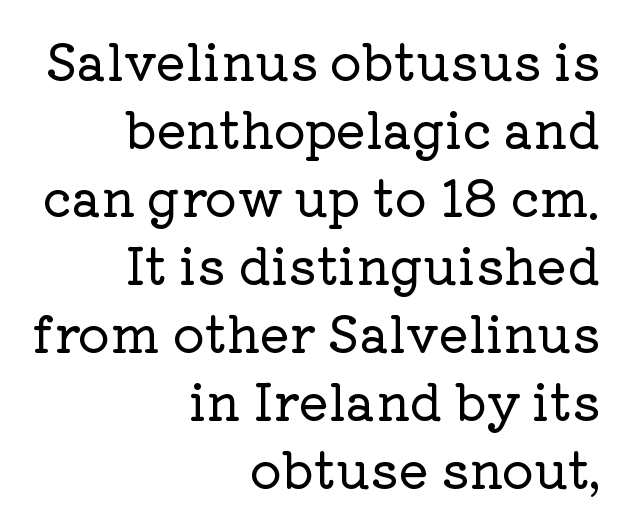
{"serif": "yes", "italic": "no", "width": "normal", "stroke_contrast": "low", "x_height": "medium", "monospaced": "no", "underline": "no", "align": "right", "line_spacing": "normal", "line_spacing_ratio": 1.36, "letter_spacing": "normal", "letter_spacing_em": 0.0, "glyph_px": 50}
